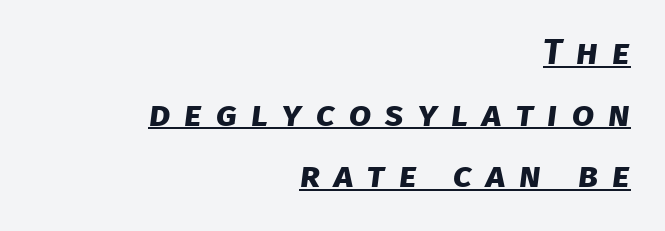
Each line ends at the same right margin while the left side varies. The glyphs in this specimen are sans serif. A typographer would call this underscored text. Typographic density is high because the face is bold. You could not count columns in this text — the font is proportionally spaced. Spacing between characters has been opened up far beyond the box default.
